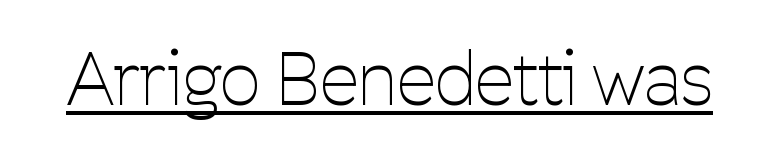
The designer went with a sans here, leaving each stem footless. Each line of the rendering has a horizontal stroke beneath the glyphs. These lines keep a tight, regular rhythm from letter to letter. A typesetter would call this proportional, since set widths differ per character.
